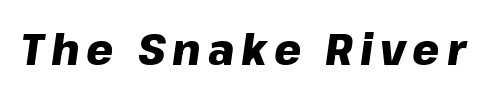
Q: Is the text bold? A: Yes.
Q: Is the text italic (slanted)? A: Yes, it leans right by about 8 degrees.
Q: Is the text underlined? A: No.
Q: Width (condensed, normal, or wide)? A: Normal.
Q: Stroke contrast? A: Low.
Q: x-height? A: Medium.
Q: Monospaced? A: No.
